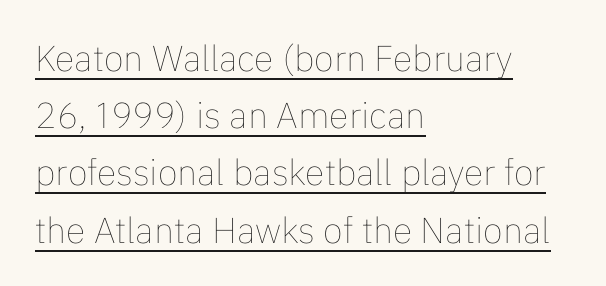
{"italic": "no", "bold": "no", "weight": "thin", "width": "normal", "stroke_contrast": "low", "x_height": "medium", "monospaced": "no", "underline": "yes", "align": "left", "line_spacing": "normal", "line_spacing_ratio": 1.59, "letter_spacing": "normal", "letter_spacing_em": 0.0, "glyph_px": 36}
